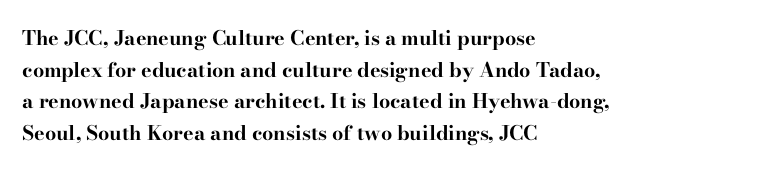
Q: Is the text bold? A: Yes.
Q: Is the text italic (slanted)? A: No, it is upright.
Q: Is the text underlined? A: No.
Q: How is the paragraph aligned? A: Left-aligned.
Q: Is the spacing between letters normal or unusually wide? A: Normal.
Q: Is the spacing between lines tight, normal or loose? A: Normal.
